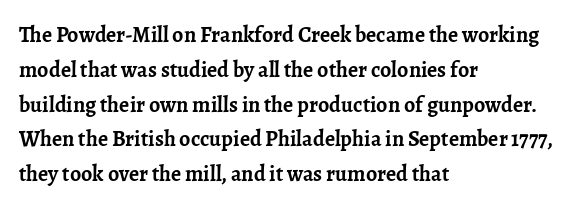
Q: Is the text bold? A: Yes.
Q: Is the text italic (slanted)? A: No, it is upright.
Q: Is the text underlined? A: No.
Q: How is the paragraph aligned? A: Left-aligned.
Q: Is the spacing between letters normal or unusually wide? A: Normal.
Q: Is the spacing between lines tight, normal or loose? A: Normal.
